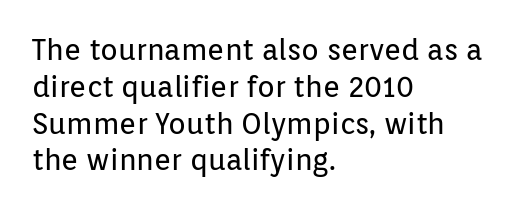
Q: Is the text bold? A: No.
Q: Is the text italic (slanted)? A: No, it is upright.
Q: Is the typeface a serif or a sans-serif typeface? A: Sans-serif.
Q: Is the text underlined? A: No.
Q: How is the paragraph aligned? A: Left-aligned.
Q: Is the spacing between letters normal or unusually wide? A: Normal.
Q: Is the spacing between lines tight, normal or loose? A: Normal.
Q: Width (condensed, normal, or wide)? A: Normal.
Q: Stroke contrast? A: Low.
Q: x-height? A: Medium.
Q: Monospaced? A: No.
